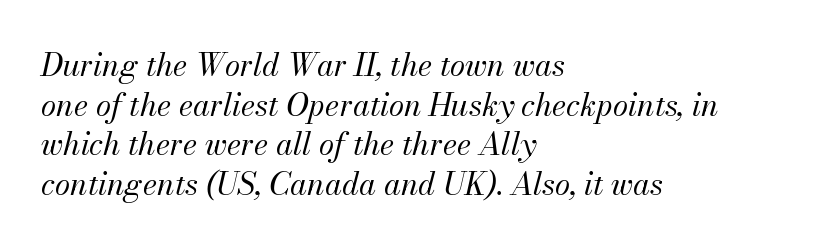
Q: Is the text bold? A: No.
Q: Is the text italic (slanted)? A: Yes, it leans right by about 13 degrees.
Q: Is the text underlined? A: No.
Q: How is the paragraph aligned? A: Left-aligned.
Q: Is the spacing between letters normal or unusually wide? A: Normal.
Q: Is the spacing between lines tight, normal or loose? A: Normal.
Q: Width (condensed, normal, or wide)? A: Normal.
Q: Stroke contrast? A: Medium.
Q: x-height? A: Small.
Q: Monospaced? A: No.
